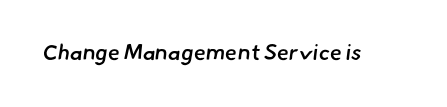
The image shows 22 px text type; set normal letter spacing, not underlined.
